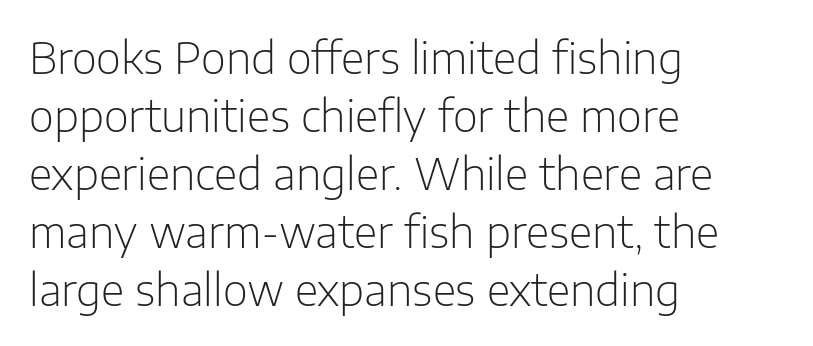
The image shows 43 px light sans-serif type, upright; set left-aligned, normal line spacing (1.35x), normal letter spacing, not underlined; low stroke contrast and a medium x-height.
